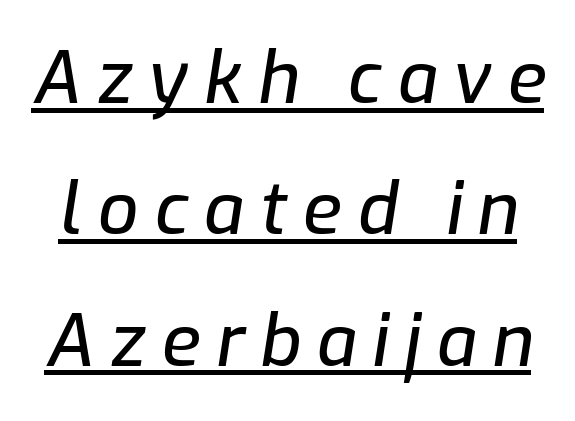
Tracking value appears strongly positive — letters spread wide. The rendering uses the underline text-decoration. A typesetter would mark this as italic. These lines are rendered in a variable-pitch font.
